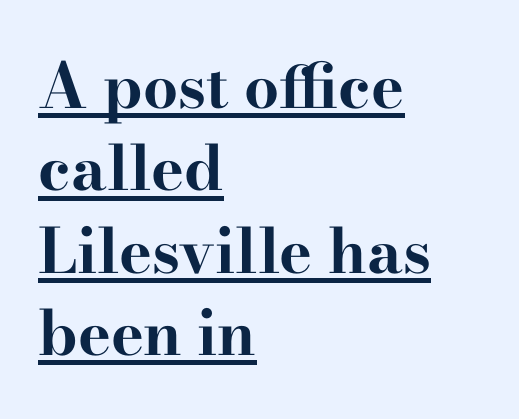
Tracking here is standard; glyphs follow each other at the usual distance. Proportional: the letters do not fall into vertical columns. Short and long lines alike share a common starting point at left. Beneath each row of characters lies a ruled line. Nope, not italic — everything's standing straight.
